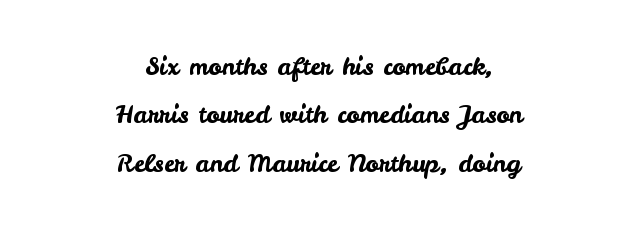
Q: Is the text italic (slanted)? A: Yes.
Q: Is the text underlined? A: No.
Q: How is the paragraph aligned? A: Centered.
Q: Is the spacing between letters normal or unusually wide? A: Normal.
Q: Is the spacing between lines tight, normal or loose? A: Loose.
